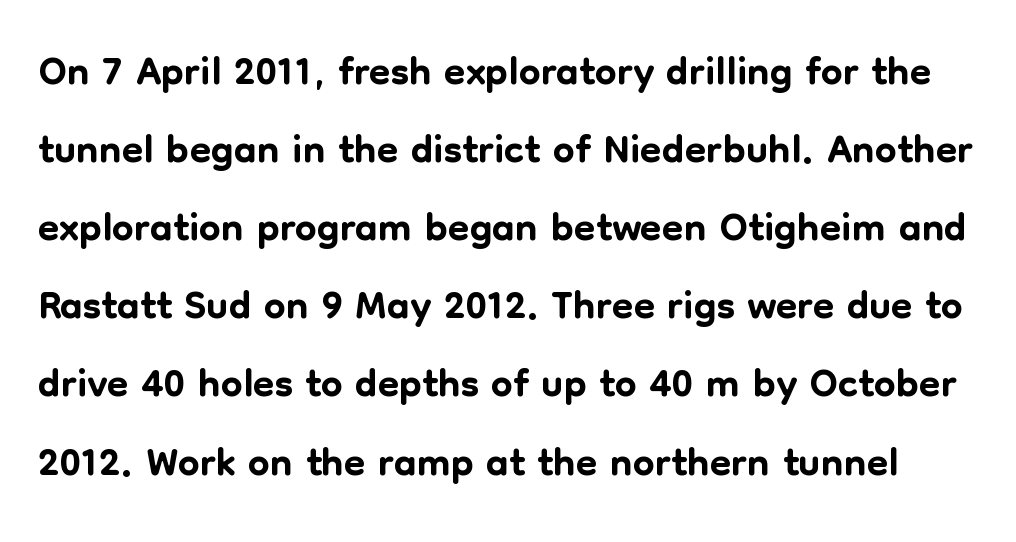
The image shows 62 px sans-serif type, upright; set normal line spacing (1.26x), normal letter spacing, not underlined; low stroke contrast and a medium x-height.
